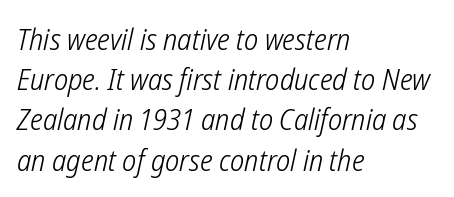
Q: Is the text bold? A: No.
Q: Is the typeface a serif or a sans-serif typeface? A: Sans-serif.
Q: Is the text underlined? A: No.
Q: How is the paragraph aligned? A: Left-aligned.
Q: Is the spacing between letters normal or unusually wide? A: Normal.
Q: Is the spacing between lines tight, normal or loose? A: Normal.
Q: Width (condensed, normal, or wide)? A: Condensed.
Q: Stroke contrast? A: Low.
Q: x-height? A: Medium.
Q: Monospaced? A: No.
